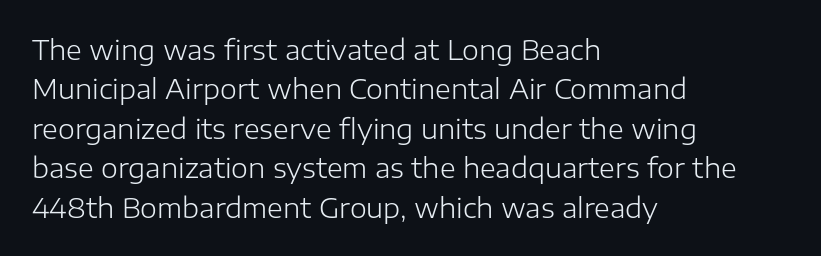
{"italic": "no", "bold": "no", "underline": "no", "align": "left", "line_spacing": "normal", "line_spacing_ratio": 1.46, "letter_spacing": "normal", "letter_spacing_em": 0.0, "glyph_px": 27}
